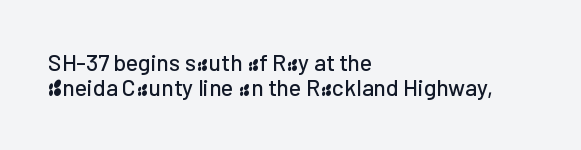
The image shows 23 px text type, upright; set left-aligned, tight line spacing (1.09x), normal letter spacing, not underlined.
